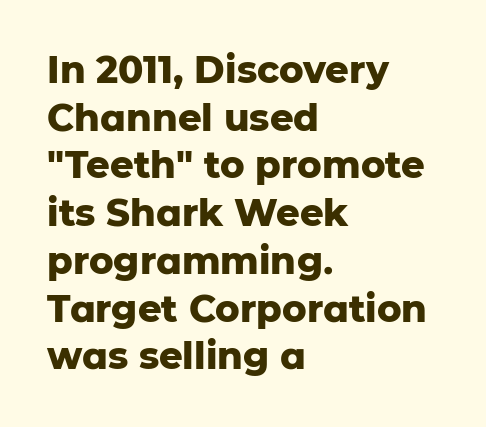
The passage shown is typed in a proportional face where columns would drift. Default kerning and tracking; the words read as compact shapes. Is the type bold? Yes — the strokes are clearly thick and heavy. A roman cut, with each character standing at attention.
